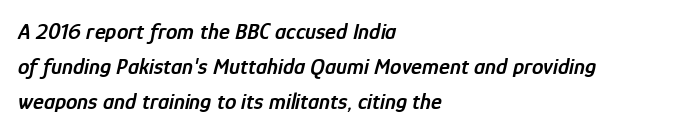
Q: Is the text bold? A: Semi-bold.
Q: Is the text italic (slanted)? A: Yes, it leans right by about 12 degrees.
Q: Is the text underlined? A: No.
Q: How is the paragraph aligned? A: Left-aligned.
Q: Is the spacing between letters normal or unusually wide? A: Normal.
Q: Is the spacing between lines tight, normal or loose? A: Normal.
